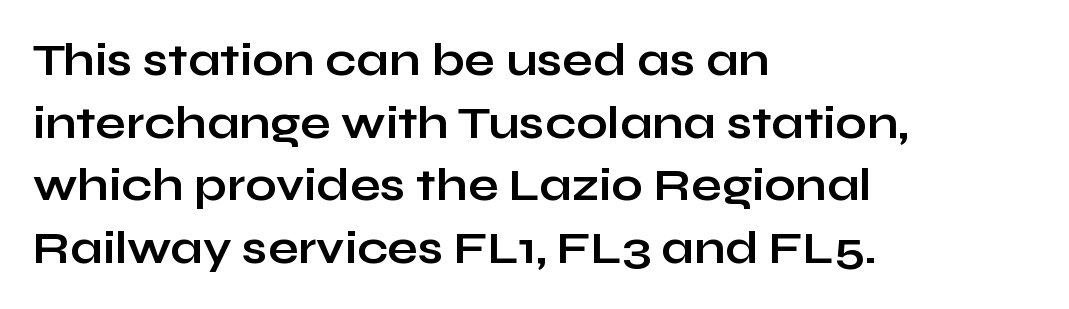
The image shows 45 px bold, wide sans-serif type, upright; set left-aligned, normal line spacing (1.39x), normal letter spacing, not underlined; low stroke contrast and a medium x-height.
